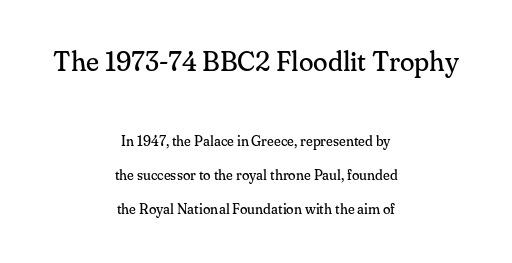
Q: Is the text bold? A: No.
Q: Is the text italic (slanted)? A: No, it is upright.
Q: Is the text underlined? A: No.
Q: How is the paragraph aligned? A: Centered.
Q: Is the spacing between letters normal or unusually wide? A: Normal.
Q: Is the spacing between lines tight, normal or loose? A: Loose.
Q: Which block of text is set in a larger size, the first (top) or the second (bottom)? A: The first (top) one.
